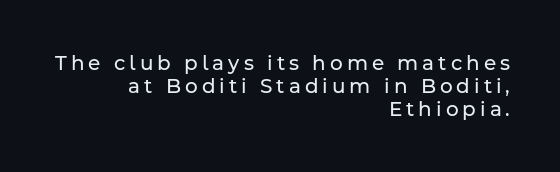
In terms of letterspacing, this is a distinctly airy, spread setting. Glance below the letters and you will spot only blank space. Stroke mass is kept to a normal reading level or below. The block of text is dense from top to bottom, with scant space between rows. The font's upright variant was chosen for this text. These lines stack with their right ends in a neat column.
